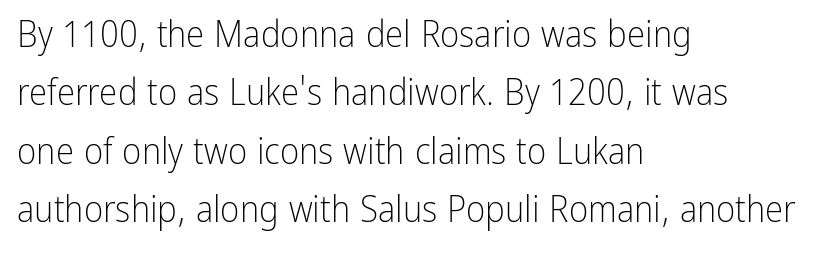
The image shows 37 px light, condensed sans-serif type, upright; set left-aligned, normal line spacing (1.58x), normal letter spacing, not underlined; low stroke contrast and a medium x-height.
